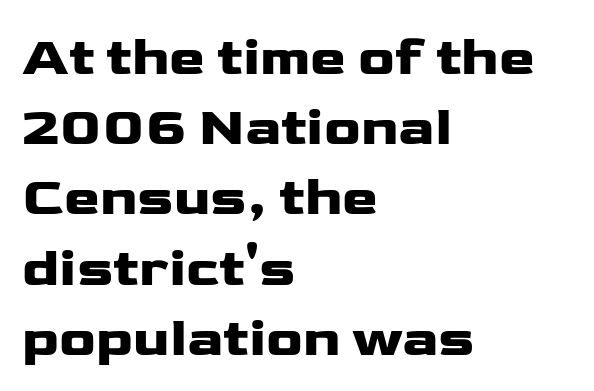
The glyphs are unaccompanied by any horizontal stroke below them. Note the varied advance widths — an 'i' is clearly narrower than an 'm'. Note: no serifs on the glyphs. Compared with a centered layout, this one pins lines to the left instead. If you measured baseline to baseline, you'd find a middling distance. This is the regular roman posture of the typeface.
